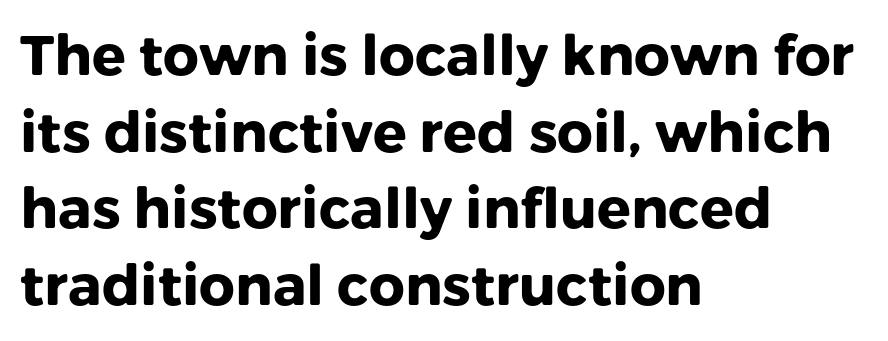
Examine the stroke ends and you'll find no serifs. The passage shown stacks its lines at a standard gap. On the weight axis this lands at bold, roughly 700. Spacing verdict: proportional, widths tailored to each character. Every character sits straight up, as roman type does. Is the block centered? No — it sits flush against the left margin.
